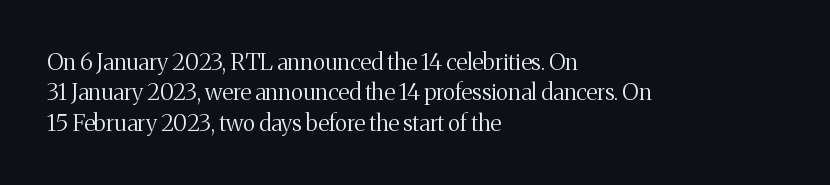
The space directly below the letters is spotless. Caption: standard tracking, unaltered. Vertically, the passage feels balanced, rows spaced as you'd expect. Does the lettering tilt? It doesn't — this is upright.
